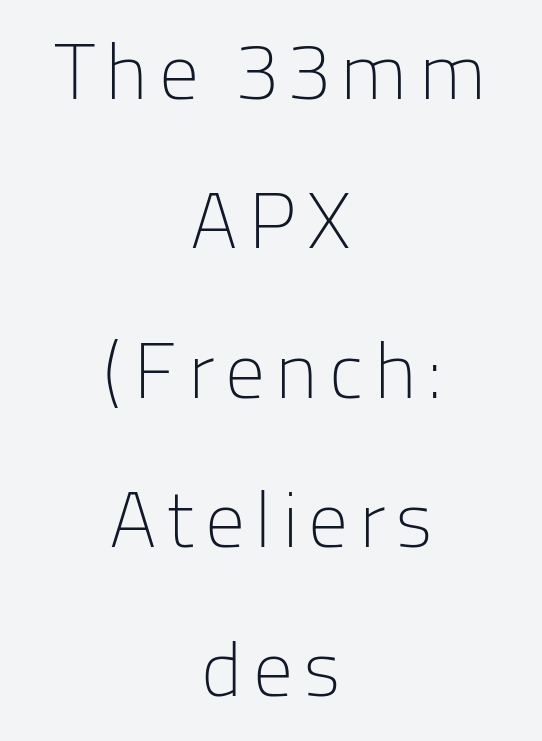
Q: Is the text bold? A: No.
Q: Is the text italic (slanted)? A: No, it is upright.
Q: Is the typeface a serif or a sans-serif typeface? A: Sans-serif.
Q: Is the text underlined? A: No.
Q: How is the paragraph aligned? A: Centered.
Q: Width (condensed, normal, or wide)? A: Normal.
Q: Stroke contrast? A: Low.
Q: x-height? A: Medium.
Q: Monospaced? A: No.
